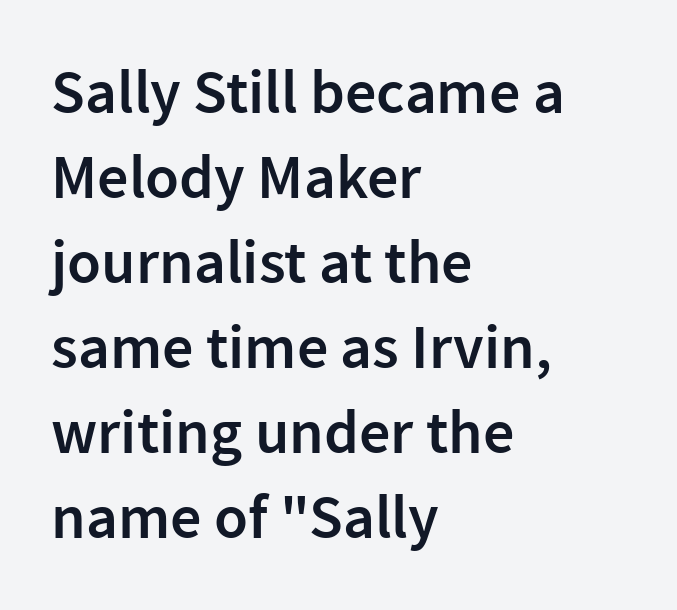
The letters are semibold — heavier than regular but short of a full bold. Unlike italic type, these characters show no tilt at all. Vertical spacing — default. You could not count columns in this text — the font is proportionally spaced. Stroke terminals: plain, sans-serif.
